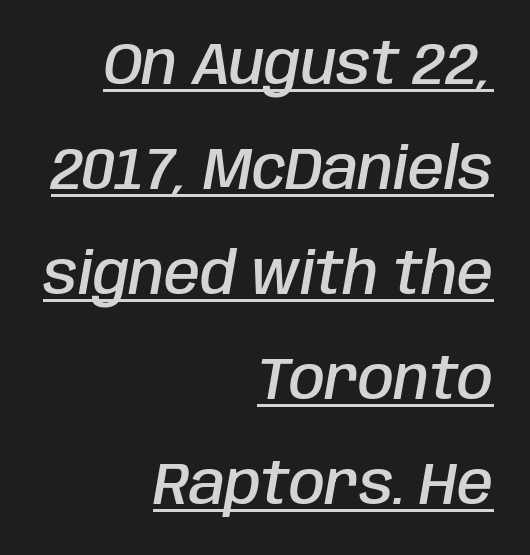
The image shows 58 px semibold, condensed type, italic (leaning right); set right-aligned, line spacing 1.81x, normal letter spacing, underlined; low stroke contrast and a large x-height.
